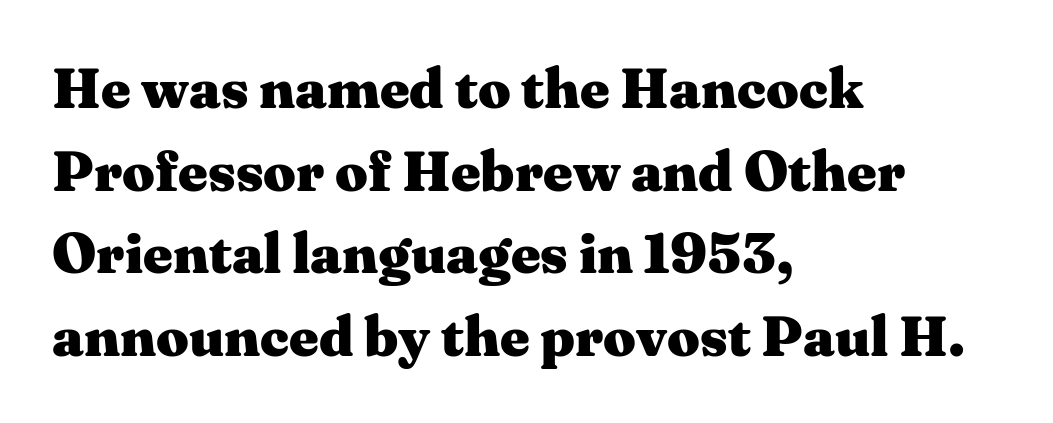
The image shows 57 px heavy, wide serif type, upright; set left-aligned, normal line spacing (1.45x), normal letter spacing, not underlined; medium stroke contrast and a medium x-height.
